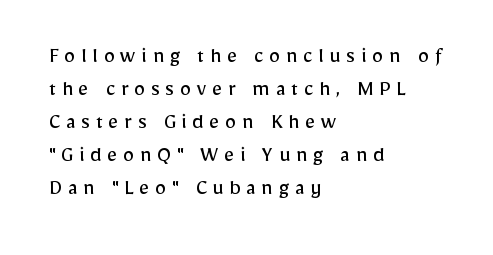
The image shows 23 px text type, upright; set left-aligned, normal line spacing (1.44x), unusually wide letter spacing (+0.24 em), not underlined.
